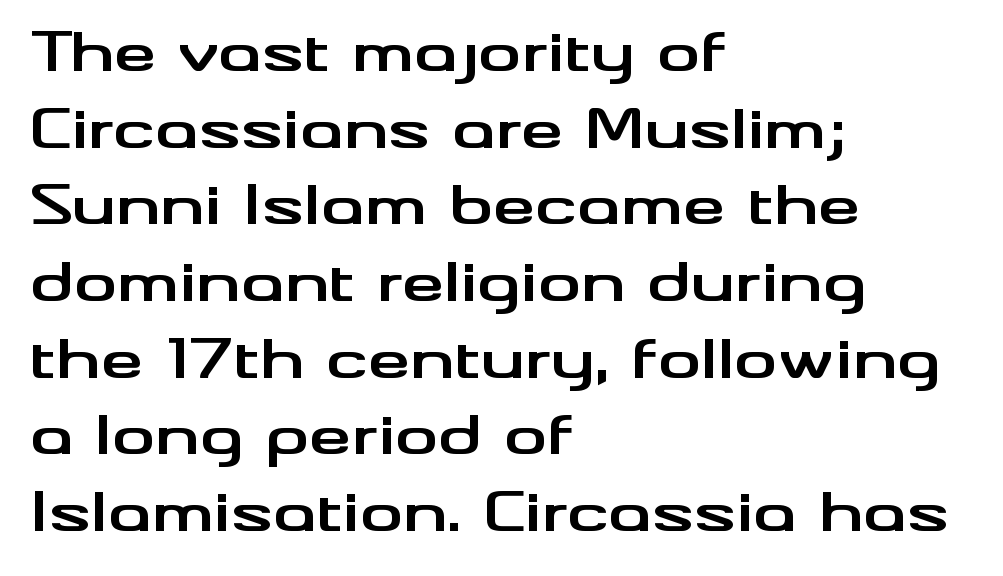
Looks like regular typesetting: each glyph gets only the width it needs. What weight is shown? A full bold with thick strokes. The compositor pushed each line to the left boundary. The rendering shows plain stroke endings on the letterforms — a sans-serif design. The vertical gap from one line to the next is medium.
